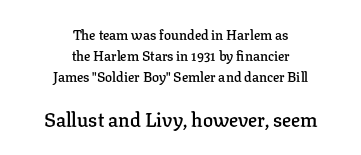
The block sitting lower on the canvas is the one with enlarged characters. Honestly, the row spacing looks completely unremarkable. The font is running at a semibold setting, under full bold. The string is rendered with underlining switched off. You can tell it's not italic because the verticals are truly vertical. Horizontal alignment here is central, giving a formal, balanced look.
